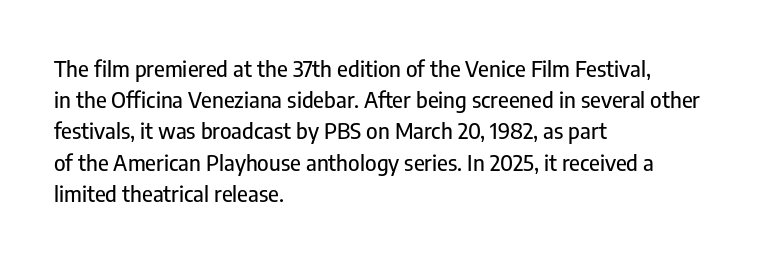
{"italic": "no", "underline": "no", "align": "left", "line_spacing": "normal", "line_spacing_ratio": 1.42, "letter_spacing": "normal", "letter_spacing_em": 0.0, "glyph_px": 22}
